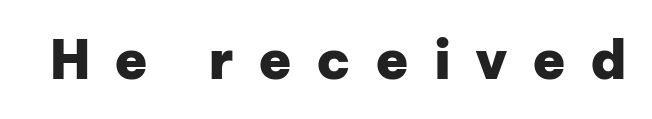
The image shows 54 px heavy sans-serif type, upright; set unusually wide letter spacing (+0.45 em), not underlined; low stroke contrast and a medium x-height.
